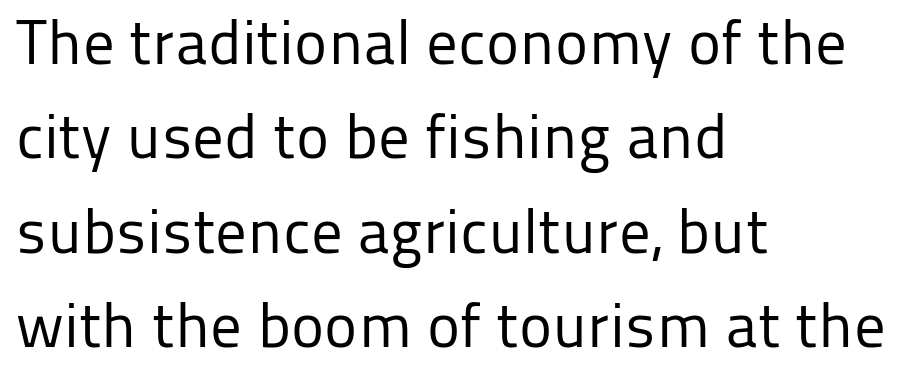
Q: Is the text bold? A: No.
Q: Is the text italic (slanted)? A: No, it is upright.
Q: Is the typeface a serif or a sans-serif typeface? A: Sans-serif.
Q: Is the text underlined? A: No.
Q: How is the paragraph aligned? A: Left-aligned.
Q: Is the spacing between letters normal or unusually wide? A: Normal.
Q: Is the spacing between lines tight, normal or loose? A: Normal.
Q: Width (condensed, normal, or wide)? A: Normal.
Q: Stroke contrast? A: Low.
Q: x-height? A: Medium.
Q: Monospaced? A: No.
